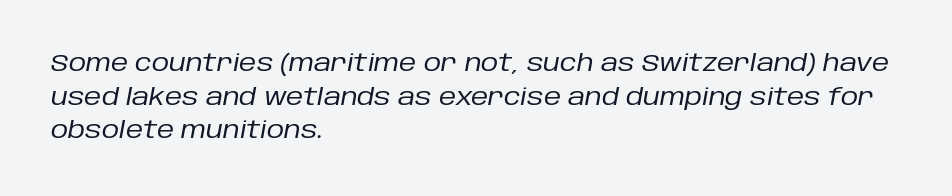
The image shows 24 px text type, italic (leaning right); set left-aligned, normal line spacing (1.4x), normal letter spacing, not underlined.
